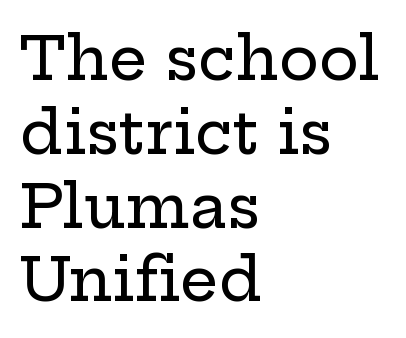
The image shows 60 px wide serif type, upright; set left-aligned, line spacing 1.23x, normal letter spacing, not underlined; low stroke contrast and a medium x-height.
